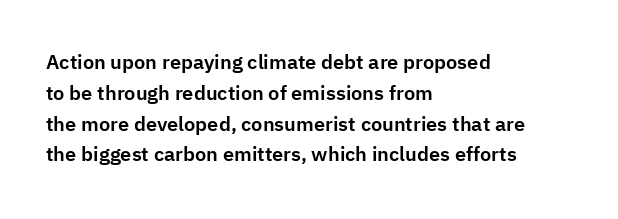
The image shows 20 px text type, upright; set left-aligned, normal line spacing (1.54x), normal letter spacing, not underlined.
